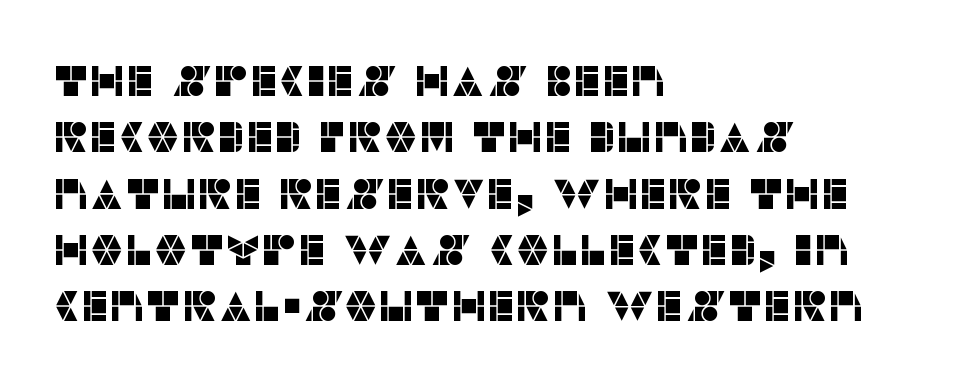
The ragged edge is on the right, which tells us the setting is flush left. The text was rendered using a sans face with plain stroke endings. Interline gaps are of average width in this sample. Every character sits straight up, as roman type does. These lines are rendered in a variable-pitch font. A bare baseline throughout the passage.
